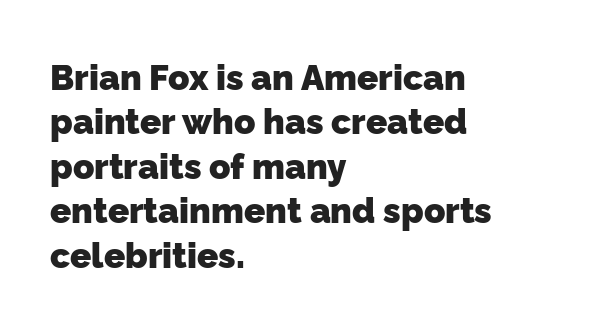
All the whitespace from short lines collects on the right. The face used here is proportionally spaced, like ordinary book or web type. The passage shown is not underscored anywhere. How heavy is the stroke? Heavy — this is a bold. Glyph-to-glyph distance matches everyday printed text.
